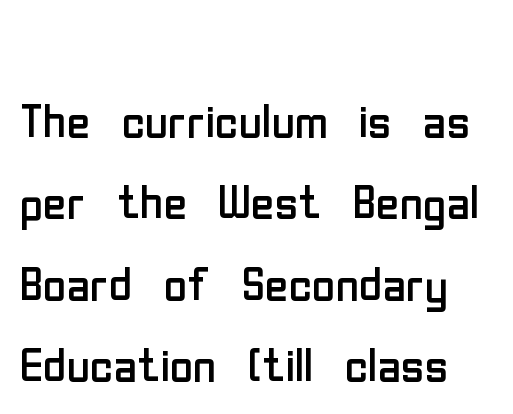
Each stroke keeps to a modest, everyday thickness or less. Baseline-to-baseline distance is the conventional proportion of letter height. In terms of posture, this sample is upright. Has an underline been added? It has not. Each letter's strokes conclude bluntly, with no projecting serifs. This rendering leaves character spacing at its baseline value.
